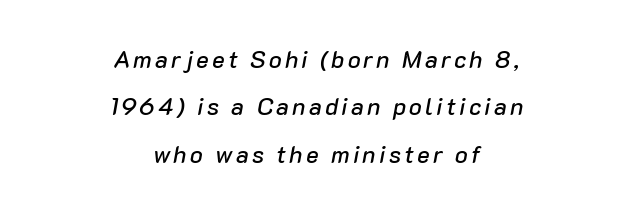
The image shows 24 px text type, italic (leaning right); set centered, loose line spacing (1.97x), not underlined.
